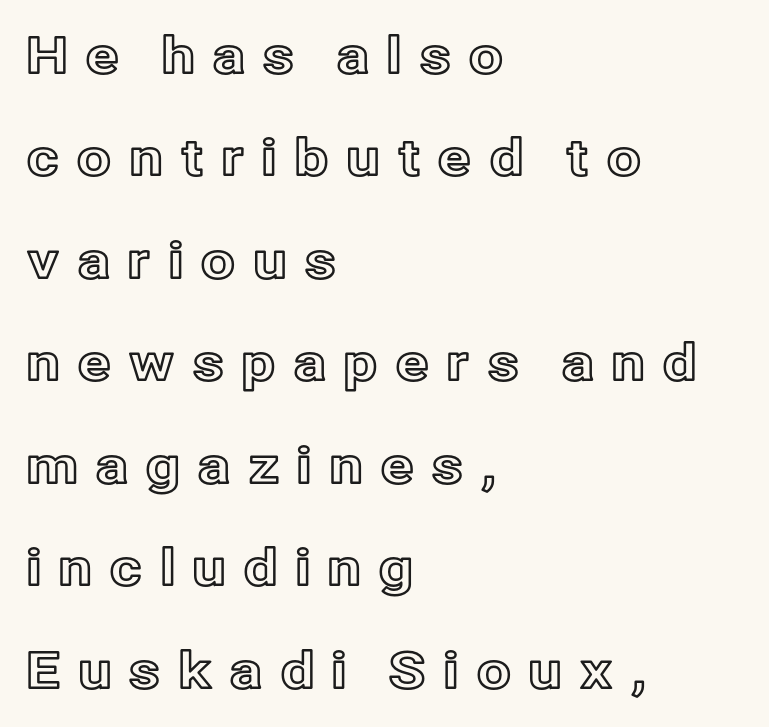
{"italic": "no", "width": "normal", "x_height": "medium", "monospaced": "no", "underline": "no", "align": "left", "line_spacing": "loose", "line_spacing_ratio": 2.05, "letter_spacing": "wide", "letter_spacing_em": 0.33, "glyph_px": 50}
